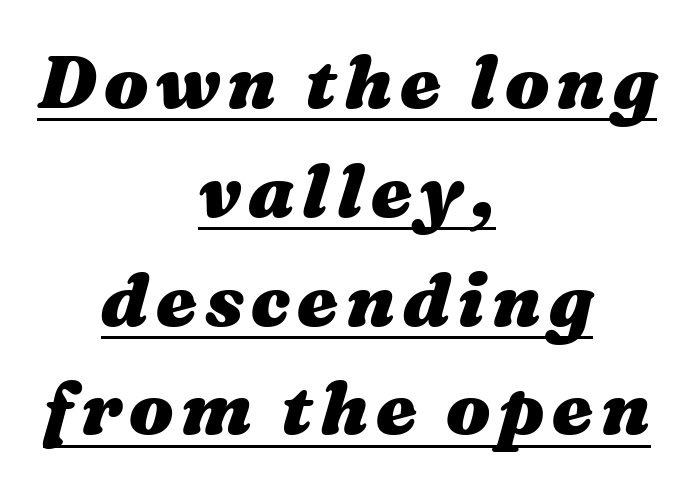
The image shows 74 px heavy, wide type, italic (leaning right); set centered, normal line spacing (1.47x), underlined; medium stroke contrast and a medium x-height.
